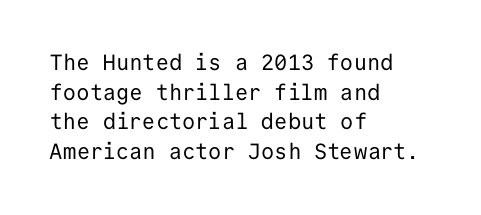
Q: Is the text bold? A: No.
Q: Is the text italic (slanted)? A: No, it is upright.
Q: Is the text underlined? A: No.
Q: How is the paragraph aligned? A: Left-aligned.
Q: Is the spacing between letters normal or unusually wide? A: Normal.
Q: Is the spacing between lines tight, normal or loose? A: Normal.
